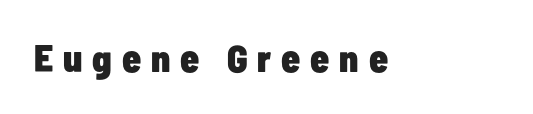
Q: Is the text bold? A: Yes.
Q: Is the text italic (slanted)? A: No, it is upright.
Q: Is the typeface a serif or a sans-serif typeface? A: Sans-serif.
Q: Is the text underlined? A: No.
Q: Is the spacing between letters normal or unusually wide? A: Unusually wide.
Q: Width (condensed, normal, or wide)? A: Condensed.
Q: Stroke contrast? A: Low.
Q: x-height? A: Medium.
Q: Monospaced? A: No.
